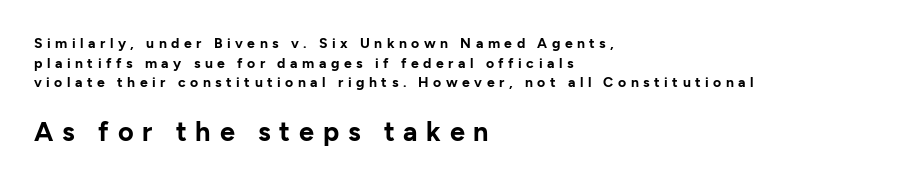
{"italic": "no", "bold": "yes", "underline": "no", "align": "left", "line_spacing": "normal", "line_spacing_ratio": 1.41, "letter_spacing": "wide", "letter_spacing_em": 0.32, "larger_block": "second", "size_ratio": 1.93, "glyph_px": 27}
